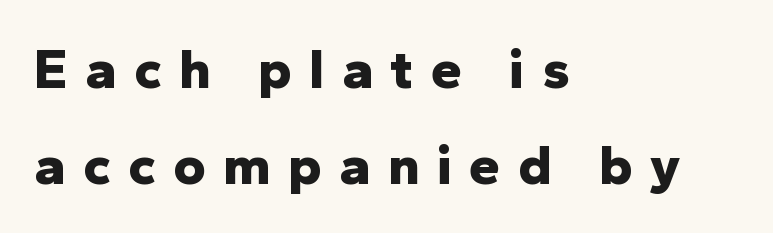
Q: Is the text bold? A: Yes.
Q: Is the text italic (slanted)? A: No, it is upright.
Q: Is the typeface a serif or a sans-serif typeface? A: Sans-serif.
Q: Is the text underlined? A: No.
Q: How is the paragraph aligned? A: Left-aligned.
Q: Is the spacing between letters normal or unusually wide? A: Unusually wide.
Q: Width (condensed, normal, or wide)? A: Normal.
Q: Stroke contrast? A: Low.
Q: x-height? A: Medium.
Q: Monospaced? A: No.
